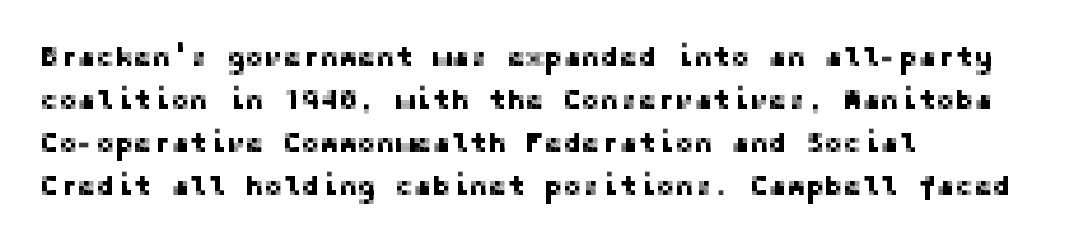
Q: Is the text italic (slanted)? A: No, it is upright.
Q: Is the typeface a serif or a sans-serif typeface? A: Sans-serif.
Q: Is the text underlined? A: No.
Q: How is the paragraph aligned? A: Left-aligned.
Q: Is the spacing between letters normal or unusually wide? A: Normal.
Q: Is the spacing between lines tight, normal or loose? A: Normal.
Q: Width (condensed, normal, or wide)? A: Normal.
Q: Stroke contrast? A: Low.
Q: x-height? A: Medium.
